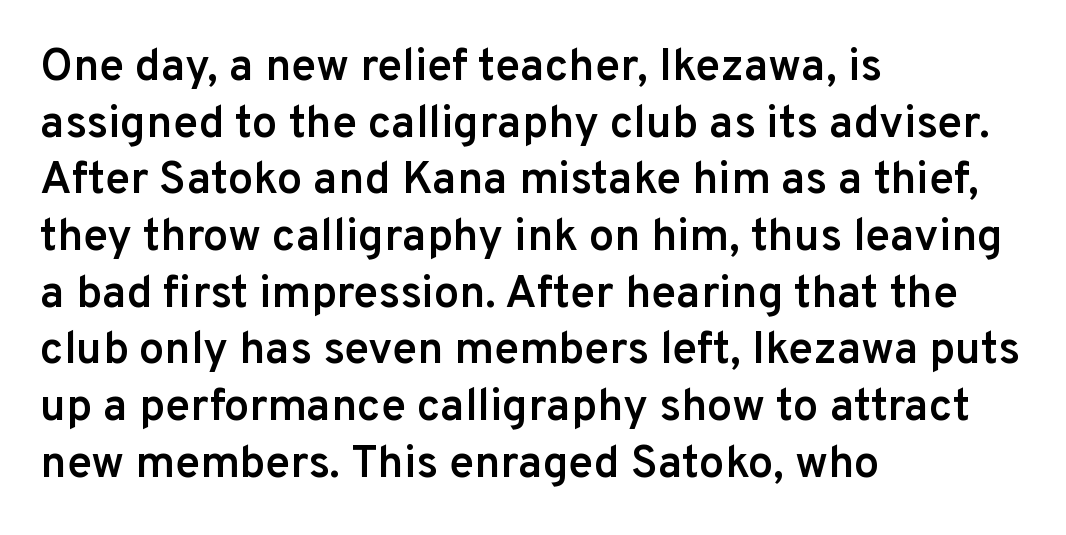
The image shows 45 px semibold sans-serif type, upright; set left-aligned, normal line spacing (1.26x), normal letter spacing, not underlined; low stroke contrast and a medium x-height.
